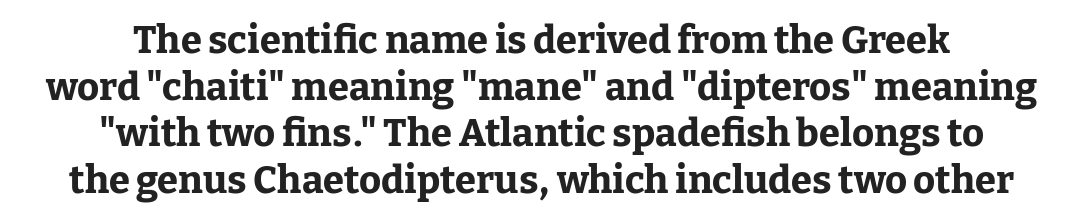
Q: Is the text bold? A: Yes.
Q: Is the text italic (slanted)? A: No, it is upright.
Q: Is the typeface a serif or a sans-serif typeface? A: Serif.
Q: Is the text underlined? A: No.
Q: How is the paragraph aligned? A: Centered.
Q: Is the spacing between letters normal or unusually wide? A: Normal.
Q: Width (condensed, normal, or wide)? A: Normal.
Q: Stroke contrast? A: Low.
Q: x-height? A: Medium.
Q: Monospaced? A: No.
